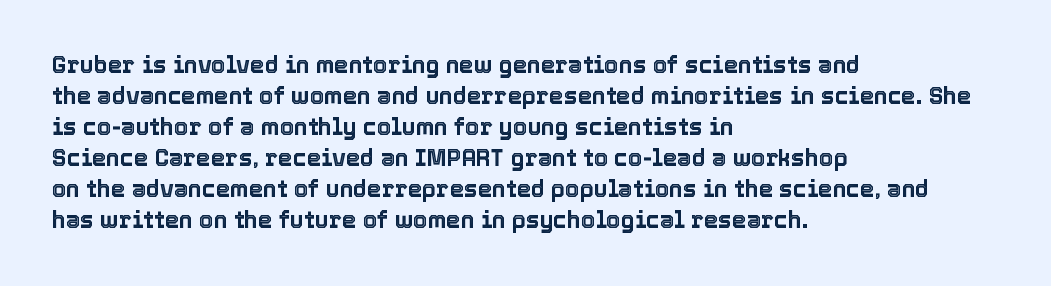
{"italic": "no", "underline": "no", "align": "left", "line_spacing": "normal", "line_spacing_ratio": 1.35, "letter_spacing": "normal", "letter_spacing_em": 0.0, "glyph_px": 23}
